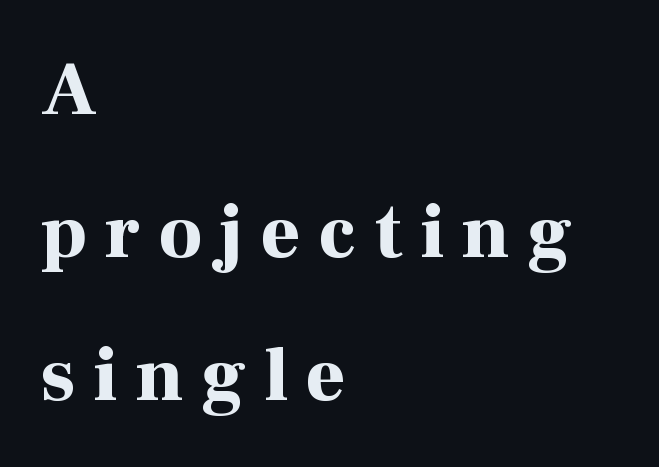
The image shows 76 px bold serif type, upright; set left-aligned, line spacing 1.88x, unusually wide letter spacing (+0.24 em), not underlined; high stroke contrast and a medium x-height.
